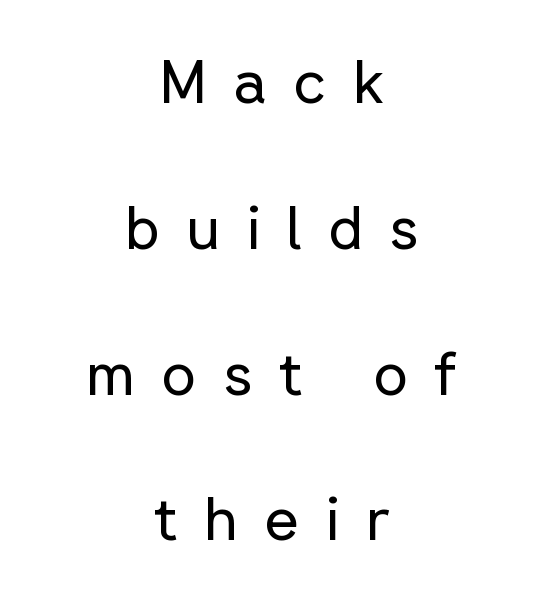
The image shows 60 px regular-weight sans-serif type, upright; set centered, loose line spacing (2.43x), unusually wide letter spacing (+0.44 em), not underlined; low stroke contrast and a medium x-height.
